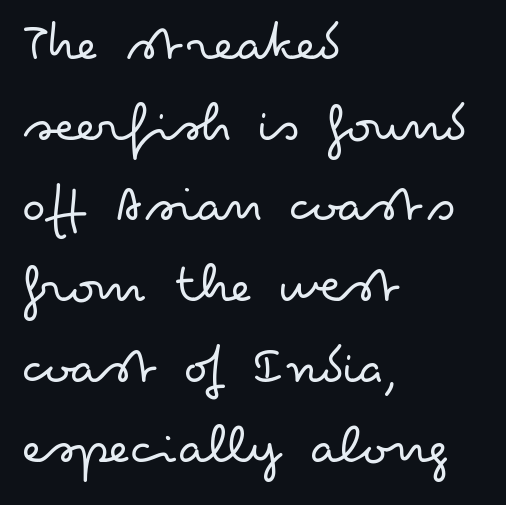
Q: Is the text bold? A: No.
Q: Is the text italic (slanted)? A: No, it is upright.
Q: Is the typeface a serif or a sans-serif typeface? A: Sans-serif.
Q: Is the text underlined? A: No.
Q: How is the paragraph aligned? A: Left-aligned.
Q: Is the spacing between letters normal or unusually wide? A: Normal.
Q: Is the spacing between lines tight, normal or loose? A: Normal.
Q: Width (condensed, normal, or wide)? A: Wide.
Q: Stroke contrast? A: Low.
Q: x-height? A: Small.
Q: Monospaced? A: No.
